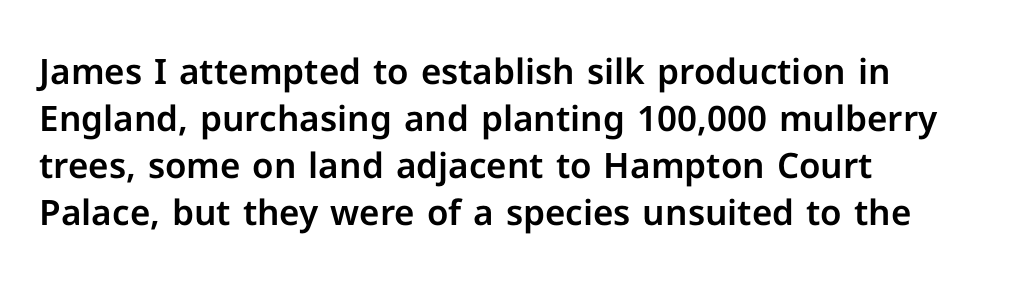
It's the straight-up-and-down kind of type. Where is the straight margin? On the left. Students, note that the glyphs here touch the page at normal intervals. This sample keeps an unexceptional amount of space between lines. Character widths vary here, with narrow letters taking less room than wide ones. The type family on display is of the sans-serif kind.
